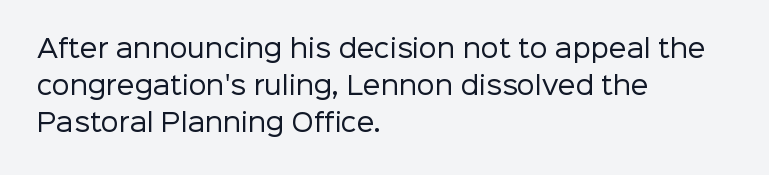
The image shows 25 px text type, upright; set left-aligned, normal line spacing (1.49x), normal letter spacing, not underlined.
